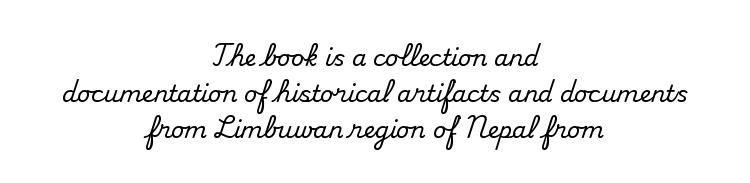
The image shows 23 px text type; set centered, normal line spacing (1.56x), normal letter spacing, not underlined.
